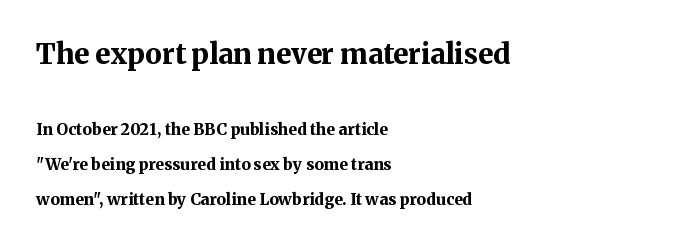
The horizontal fit of the characters is conventional and even. Note: larger setting up top, smaller setting below. Note the varied advance widths — an 'i' is clearly narrower than an 'm'. A roman cut, with each character standing at attention.
